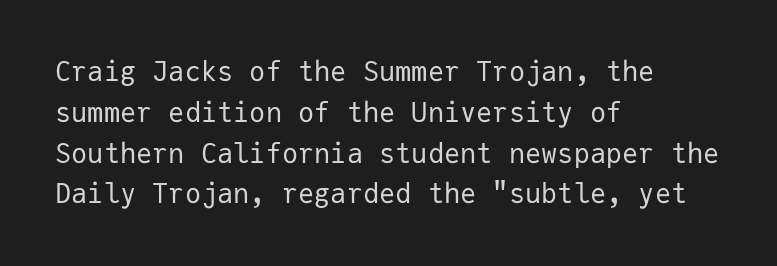
Q: Is the text bold? A: No.
Q: Is the text italic (slanted)? A: No, it is upright.
Q: Is the text underlined? A: No.
Q: How is the paragraph aligned? A: Left-aligned.
Q: Is the spacing between letters normal or unusually wide? A: Normal.
Q: Is the spacing between lines tight, normal or loose? A: Normal.
